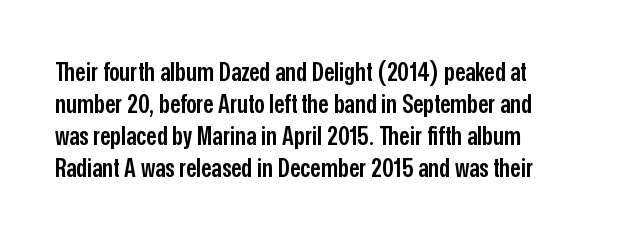
The words here are not underlined. These lines carry some extra weight — a demibold, not a full bold. No italicization has been applied; the sample stays upright. Letter spacing: default.
